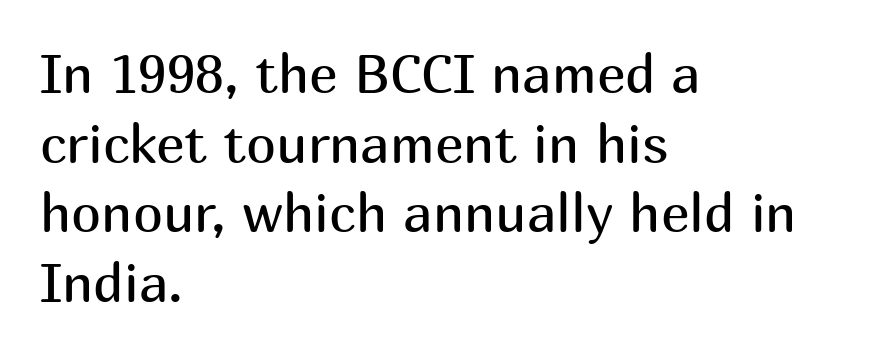
What kind of face is this? One without serifs — a sans. Quick note: underline off. The lettering stays uniformly vertical, giving the passage a roman look. No chunkiness to these letters — they're not bold. What's the leading like? Ordinary, nothing unusual. Here the designer chose a conventional face with non-uniform glyph widths.
